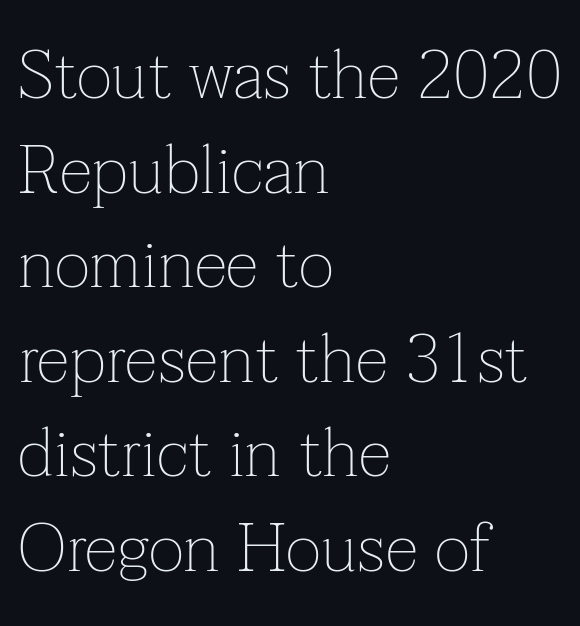
{"serif": "yes", "italic": "no", "bold": "no", "weight": "thin", "width": "normal", "stroke_contrast": "low", "x_height": "medium", "monospaced": "no", "underline": "no", "align": "left", "line_spacing": "normal", "line_spacing_ratio": 1.39, "letter_spacing": "normal", "letter_spacing_em": 0.0, "glyph_px": 68}
